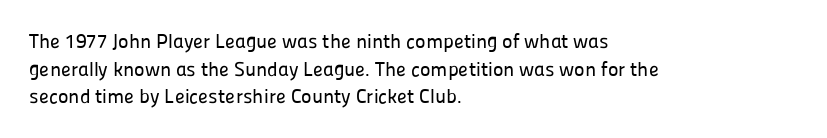
The image shows 20 px text type, upright; set left-aligned, normal line spacing (1.38x), normal letter spacing, not underlined.
